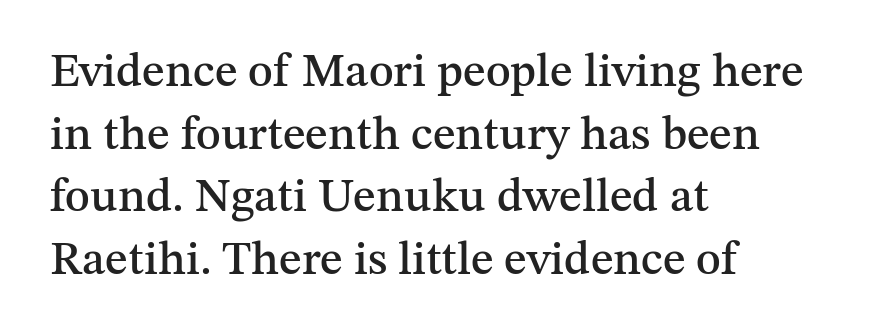
{"serif": "yes", "italic": "no", "width": "normal", "stroke_contrast": "medium", "x_height": "medium", "monospaced": "no", "underline": "no", "align": "left", "line_spacing": "normal", "line_spacing_ratio": 1.33, "letter_spacing": "normal", "letter_spacing_em": 0.0, "glyph_px": 47}
